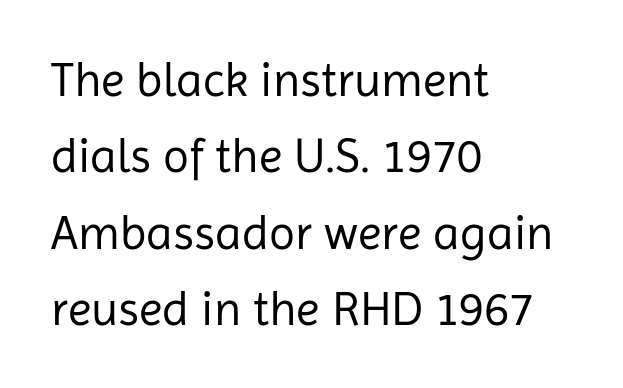
The typeface has the unassuming heft of standard copy or less. No extra tracking has been applied to these lines. This sample keeps an unexceptional amount of space between lines. Typeset ragged right — the left edge is the straight one.
